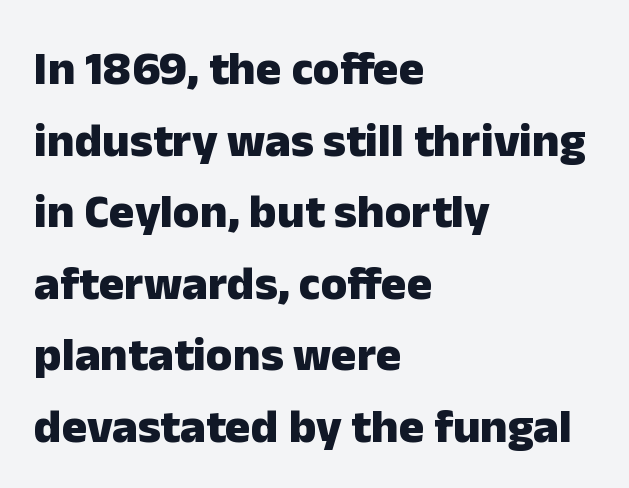
The image shows 48 px heavy sans-serif type, upright; set left-aligned, normal line spacing (1.49x), normal letter spacing, not underlined; low stroke contrast and a medium x-height.
